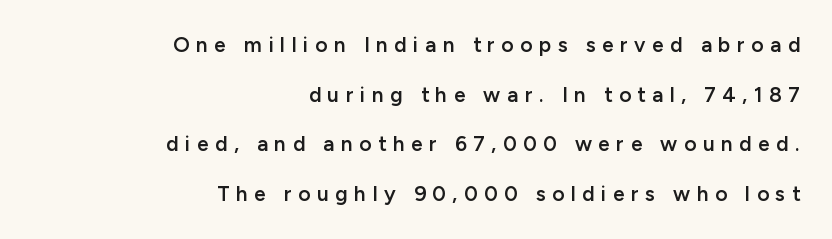
{"italic": "no", "bold": "semi", "underline": "no", "align": "right", "line_spacing": "loose", "line_spacing_ratio": 2.36, "letter_spacing": "wide", "letter_spacing_em": 0.31, "glyph_px": 21}
